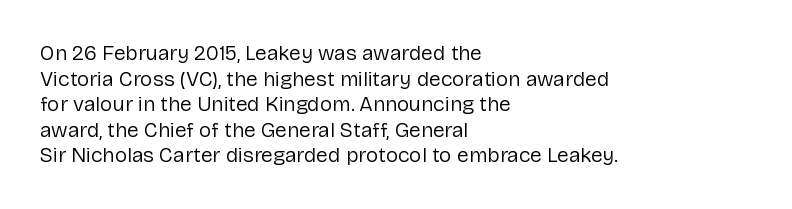
The image shows 21 px text type, upright; set left-aligned, line spacing 1.22x, normal letter spacing, not underlined.
